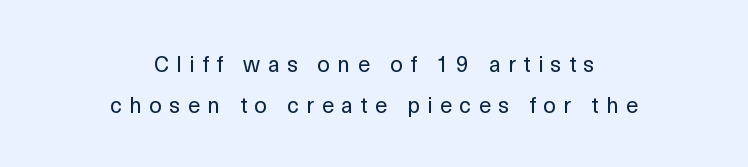
Q: Is the text bold? A: No.
Q: Is the text italic (slanted)? A: No, it is upright.
Q: Is the text underlined? A: No.
Q: How is the paragraph aligned? A: Centered.
Q: Is the spacing between letters normal or unusually wide? A: Unusually wide.
